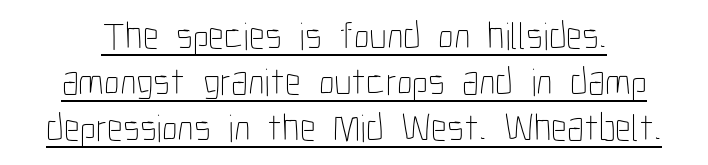
Q: Is the text bold? A: No.
Q: Is the text italic (slanted)? A: No, it is upright.
Q: Is the text underlined? A: Yes.
Q: Is the spacing between letters normal or unusually wide? A: Normal.
Q: Width (condensed, normal, or wide)? A: Condensed.
Q: Stroke contrast? A: Low.
Q: x-height? A: Medium.
Q: Monospaced? A: No.
